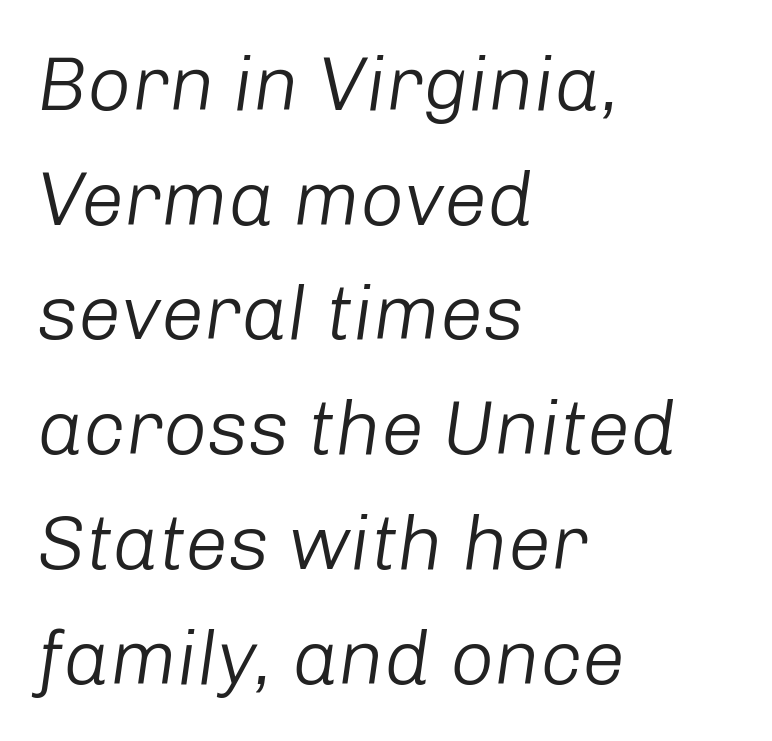
Q: Is the text bold? A: No.
Q: Is the text italic (slanted)? A: Yes, it leans right by about 8 degrees.
Q: Is the text underlined? A: No.
Q: How is the paragraph aligned? A: Left-aligned.
Q: Is the spacing between letters normal or unusually wide? A: Normal.
Q: Is the spacing between lines tight, normal or loose? A: Normal.
Q: Width (condensed, normal, or wide)? A: Normal.
Q: Stroke contrast? A: Low.
Q: x-height? A: Medium.
Q: Monospaced? A: No.
